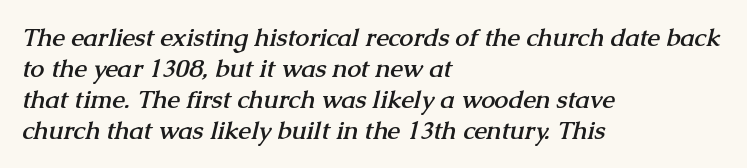
The passage shown is not underscored anywhere. Every row of glyphs begins at an identical x-position on the left. The passage shown is emphatically bold. The line texture is even and compact thanks to regular tracking.
